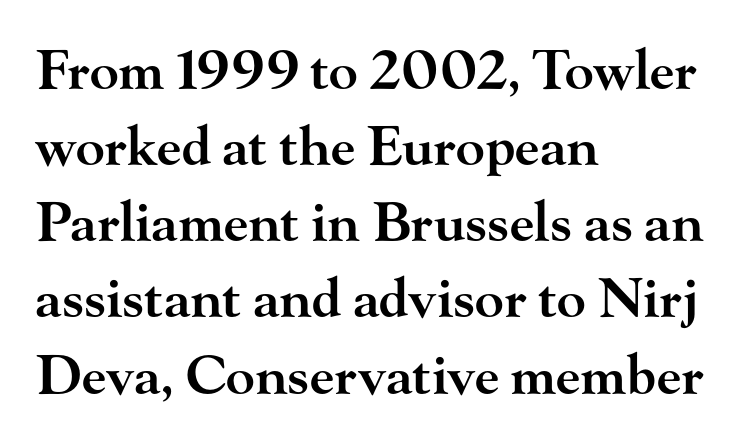
Q: Is the text bold? A: Semi-bold.
Q: Is the text italic (slanted)? A: No, it is upright.
Q: Is the typeface a serif or a sans-serif typeface? A: Serif.
Q: Is the text underlined? A: No.
Q: How is the paragraph aligned? A: Left-aligned.
Q: Is the spacing between letters normal or unusually wide? A: Normal.
Q: Is the spacing between lines tight, normal or loose? A: Normal.
Q: Width (condensed, normal, or wide)? A: Wide.
Q: Stroke contrast? A: High.
Q: x-height? A: Small.
Q: Monospaced? A: No.
